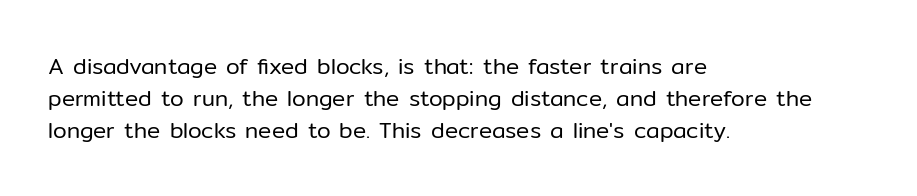
The image shows 22 px text type, upright; set left-aligned, normal line spacing (1.45x), normal letter spacing, not underlined.
